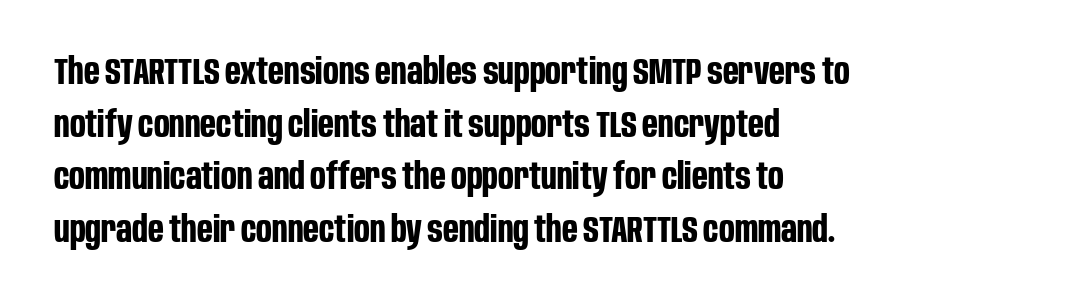
Q: Is the text bold? A: Yes.
Q: Is the text italic (slanted)? A: No, it is upright.
Q: Is the typeface a serif or a sans-serif typeface? A: Sans-serif.
Q: Is the text underlined? A: No.
Q: How is the paragraph aligned? A: Left-aligned.
Q: Is the spacing between letters normal or unusually wide? A: Normal.
Q: Is the spacing between lines tight, normal or loose? A: Normal.
Q: Width (condensed, normal, or wide)? A: Condensed.
Q: Stroke contrast? A: Low.
Q: x-height? A: Large.
Q: Monospaced? A: No.
